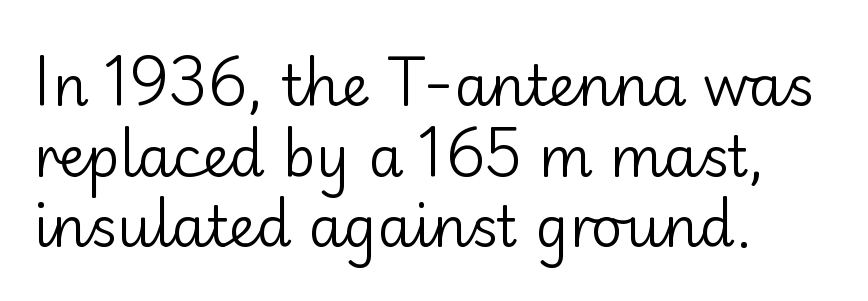
Here the designer chose a conventional face with non-uniform glyph widths. The characters are drawn with everyday or finer stroke widths. Posture: vertical. Descenders hang freely into open space. Leading matches the norm, producing a regular column. Short and long lines alike share a common starting point at left.
